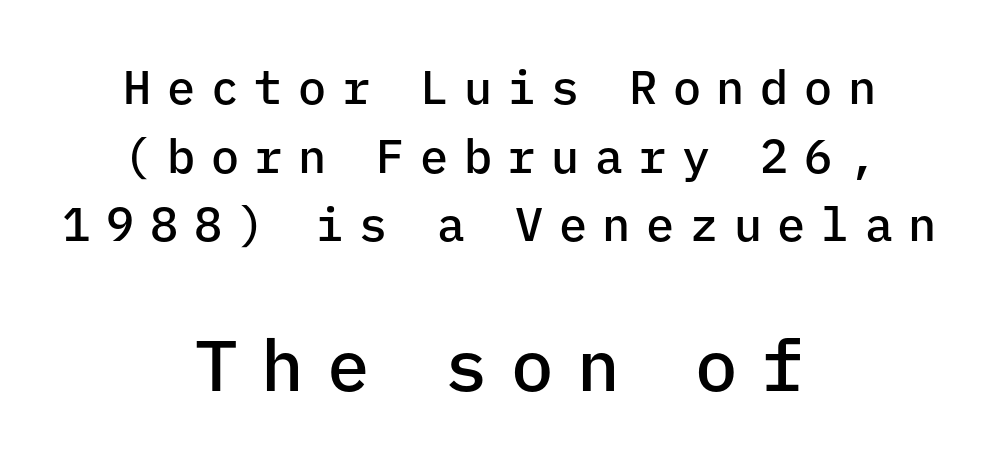
Q: Is the text bold? A: Semi-bold.
Q: Is the text italic (slanted)? A: No, it is upright.
Q: Is the typeface a serif or a sans-serif typeface? A: Sans-serif.
Q: Is the text underlined? A: No.
Q: How is the paragraph aligned? A: Centered.
Q: Is the spacing between letters normal or unusually wide? A: Unusually wide.
Q: Is the spacing between lines tight, normal or loose? A: Normal.
Q: Which block of text is set in a larger size, the first (top) or the second (bottom)? A: The second (bottom) one.
Q: Width (condensed, normal, or wide)? A: Normal.
Q: Stroke contrast? A: Low.
Q: x-height? A: Medium.
Q: Monospaced? A: Yes.
